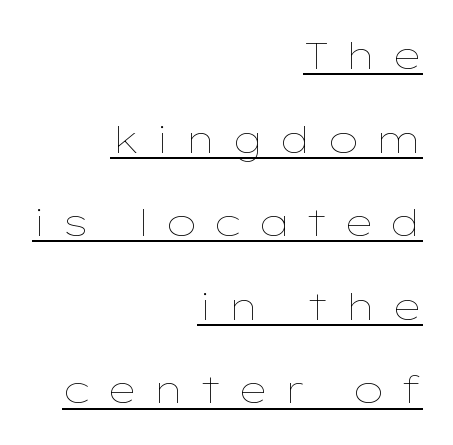
{"italic": "no", "bold": "no", "weight": "thin", "width": "wide", "stroke_contrast": "low", "x_height": "medium", "monospaced": "no", "underline": "yes", "align": "right", "line_spacing": "loose", "line_spacing_ratio": 2.2, "letter_spacing": "wide", "letter_spacing_em": 0.4, "glyph_px": 38}
